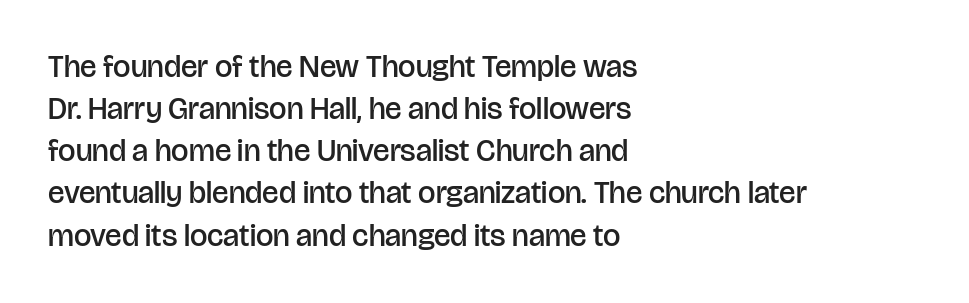
Q: Is the text bold? A: Semi-bold.
Q: Is the text italic (slanted)? A: No, it is upright.
Q: Is the typeface a serif or a sans-serif typeface? A: Sans-serif.
Q: Is the text underlined? A: No.
Q: How is the paragraph aligned? A: Left-aligned.
Q: Is the spacing between letters normal or unusually wide? A: Normal.
Q: Is the spacing between lines tight, normal or loose? A: Normal.
Q: Width (condensed, normal, or wide)? A: Normal.
Q: Stroke contrast? A: Low.
Q: x-height? A: Large.
Q: Monospaced? A: No.
